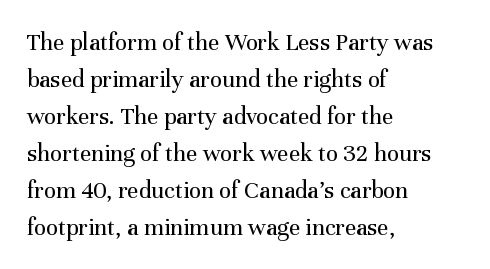
A typesetter would call this leading conventional body-copy spacing. Descender tails drop into unmarked territory. Visually the block forms a straight wall on the left and a jagged coastline on the right. Do the letters lean? They stand straight.
